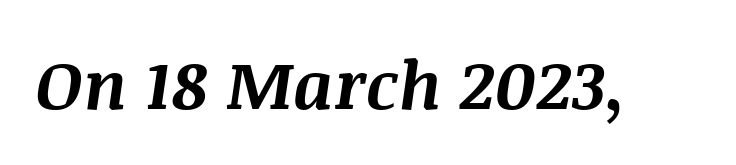
Clear beneath every line of the passage. The face used here has a pronounced slope to its letters. The strokes are fattened all the way to bold. Think of a printed novel: that variable character pitch is what you see here. A typesetter would call this zero additional tracking.
